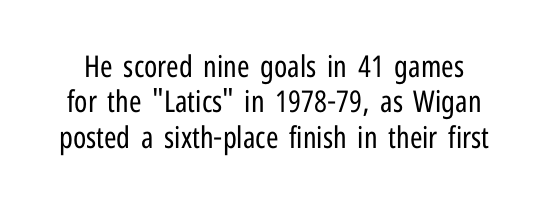
The image shows 30 px regular-weight, condensed sans-serif type, upright; set line spacing 1.18x, normal letter spacing, not underlined; low stroke contrast and a medium x-height.
